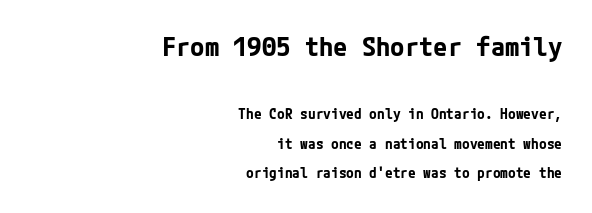
Q: Is the text bold? A: Yes.
Q: Is the text italic (slanted)? A: No, it is upright.
Q: Is the text underlined? A: No.
Q: How is the paragraph aligned? A: Right-aligned.
Q: Is the spacing between letters normal or unusually wide? A: Normal.
Q: Is the spacing between lines tight, normal or loose? A: Loose.
Q: Which block of text is set in a larger size, the first (top) or the second (bottom)? A: The first (top) one.
